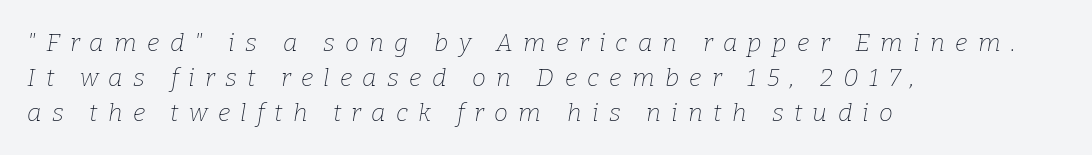
{"italic": "yes", "lean": "right", "slant_degrees": 9, "bold": "no", "underline": "no", "align": "left", "line_spacing": "normal", "line_spacing_ratio": 1.4, "letter_spacing": "wide", "letter_spacing_em": 0.41, "glyph_px": 25}
